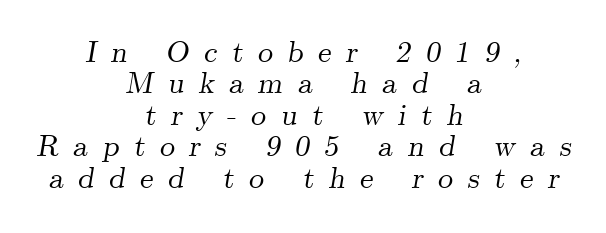
Q: Is the text italic (slanted)? A: Yes, it leans right by about 9 degrees.
Q: Is the typeface a serif or a sans-serif typeface? A: Serif.
Q: Is the text underlined? A: No.
Q: How is the paragraph aligned? A: Centered.
Q: Is the spacing between letters normal or unusually wide? A: Unusually wide.
Q: Is the spacing between lines tight, normal or loose? A: Tight.
Q: Width (condensed, normal, or wide)? A: Normal.
Q: Stroke contrast? A: Medium.
Q: x-height? A: Small.
Q: Monospaced? A: No.
